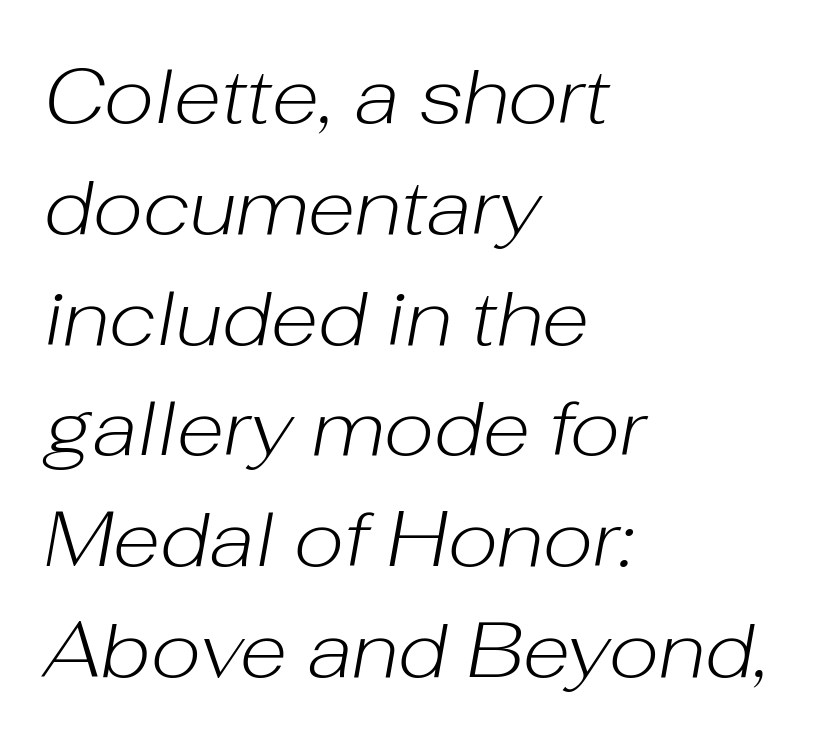
{"italic": "yes", "lean": "right", "slant_degrees": 10, "bold": "no", "weight": "light", "width": "normal", "stroke_contrast": "low", "x_height": "medium", "monospaced": "no", "underline": "no", "align": "left", "line_spacing": "normal", "line_spacing_ratio": 1.42, "letter_spacing": "normal", "letter_spacing_em": 0.0, "glyph_px": 78}
